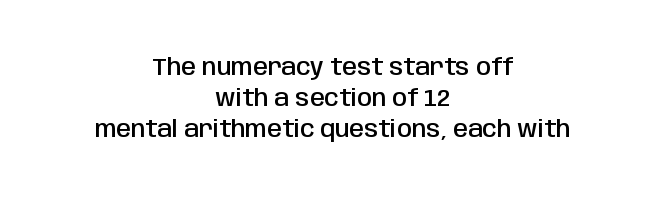
Q: Is the text bold? A: Semi-bold.
Q: Is the text italic (slanted)? A: No, it is upright.
Q: Is the text underlined? A: No.
Q: How is the paragraph aligned? A: Centered.
Q: Is the spacing between letters normal or unusually wide? A: Normal.
Q: Is the spacing between lines tight, normal or loose? A: Normal.
